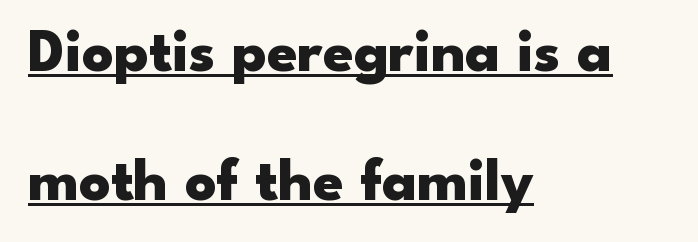
The image shows 61 px heavy, wide sans-serif type, upright; set left-aligned, loose line spacing (2.11x), normal letter spacing, underlined; low stroke contrast and a small x-height.
